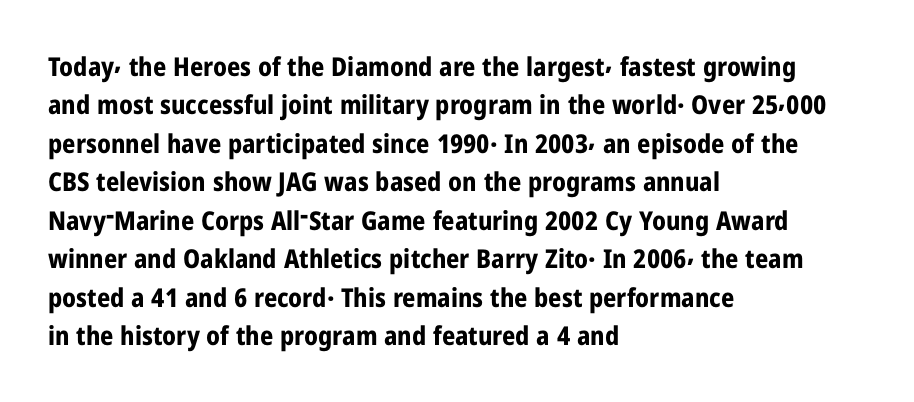
Q: Is the text bold? A: Yes.
Q: Is the text italic (slanted)? A: No, it is upright.
Q: Is the text underlined? A: No.
Q: How is the paragraph aligned? A: Left-aligned.
Q: Is the spacing between letters normal or unusually wide? A: Normal.
Q: Is the spacing between lines tight, normal or loose? A: Normal.
